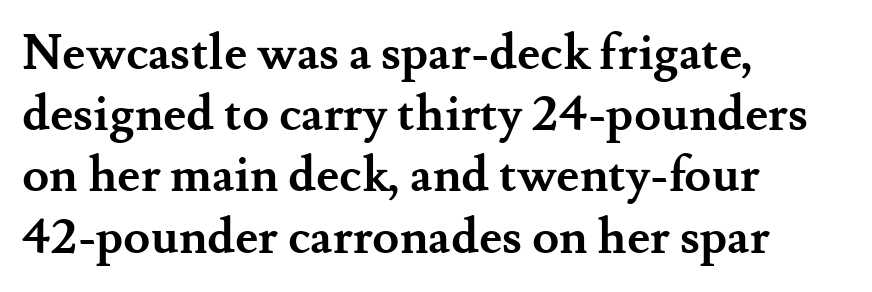
The image shows 49 px semibold serif type, upright; set left-aligned, normal line spacing (1.25x), normal letter spacing, not underlined; medium stroke contrast and a small x-height.
